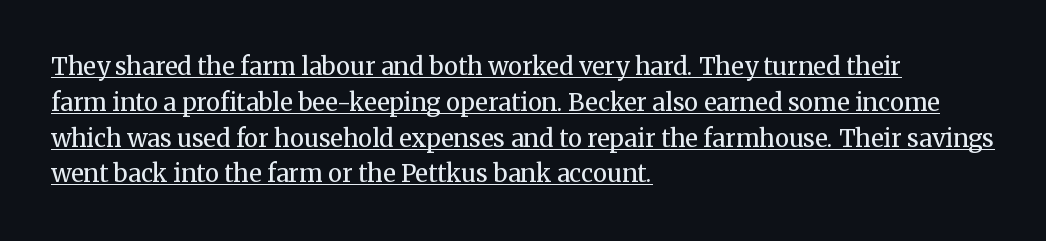
{"italic": "no", "bold": "no", "underline": "yes", "align": "left", "line_spacing": "normal", "line_spacing_ratio": 1.49, "letter_spacing": "normal", "letter_spacing_em": 0.0, "glyph_px": 24}
